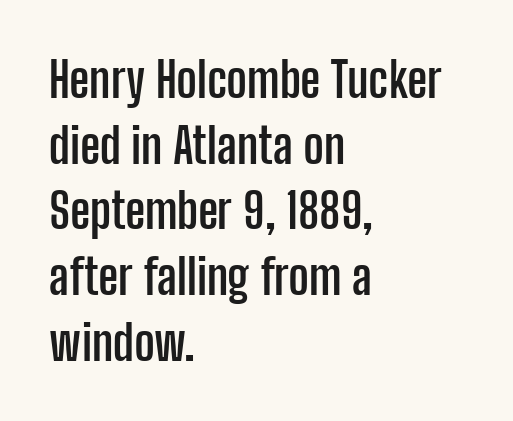
Q: Is the text bold? A: Yes.
Q: Is the text italic (slanted)? A: No, it is upright.
Q: Is the typeface a serif or a sans-serif typeface? A: Sans-serif.
Q: Is the text underlined? A: No.
Q: How is the paragraph aligned? A: Left-aligned.
Q: Is the spacing between letters normal or unusually wide? A: Normal.
Q: Is the spacing between lines tight, normal or loose? A: Normal.
Q: Width (condensed, normal, or wide)? A: Condensed.
Q: Stroke contrast? A: Low.
Q: x-height? A: Medium.
Q: Monospaced? A: No.
